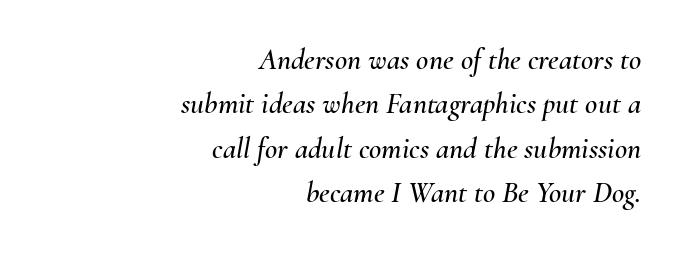
{"italic": "yes", "lean": "right", "slant_degrees": 10, "width": "normal", "stroke_contrast": "medium", "x_height": "small", "monospaced": "no", "underline": "no", "align": "right", "line_spacing": "normal", "line_spacing_ratio": 1.48, "letter_spacing": "normal", "letter_spacing_em": 0.0, "glyph_px": 30}
